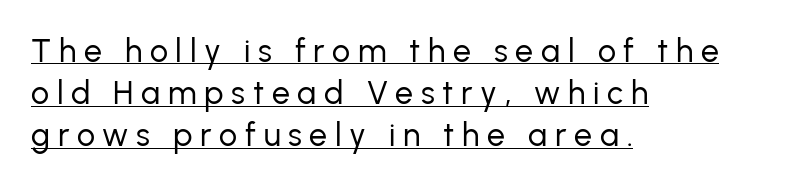
Q: Is the text bold? A: No.
Q: Is the text italic (slanted)? A: No, it is upright.
Q: Is the typeface a serif or a sans-serif typeface? A: Sans-serif.
Q: Is the text underlined? A: Yes.
Q: How is the paragraph aligned? A: Left-aligned.
Q: Is the spacing between letters normal or unusually wide? A: Unusually wide.
Q: Is the spacing between lines tight, normal or loose? A: Normal.
Q: Width (condensed, normal, or wide)? A: Normal.
Q: Stroke contrast? A: Low.
Q: x-height? A: Medium.
Q: Monospaced? A: No.
